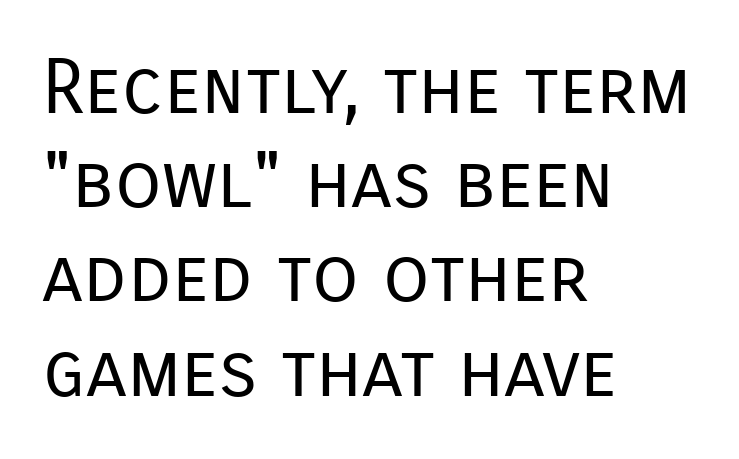
The image shows 76 px regular-weight sans-serif type, upright; set left-aligned, line spacing 1.24x, normal letter spacing, not underlined; low stroke contrast and a medium x-height.
